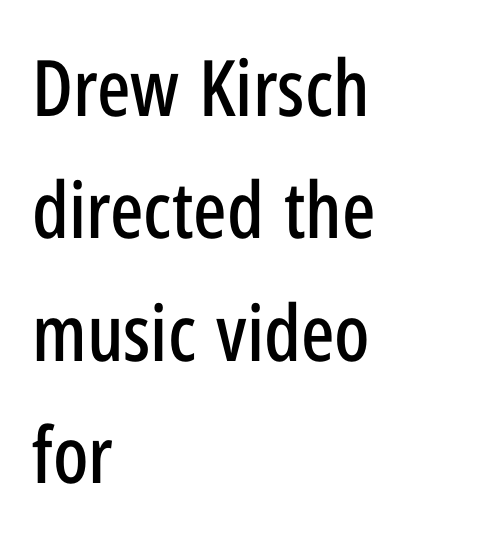
{"serif": "no", "italic": "no", "width": "condensed", "stroke_contrast": "low", "x_height": "medium", "monospaced": "no", "underline": "no", "align": "left", "line_spacing": "normal", "line_spacing_ratio": 1.57, "letter_spacing": "normal", "letter_spacing_em": 0.0, "glyph_px": 78}
